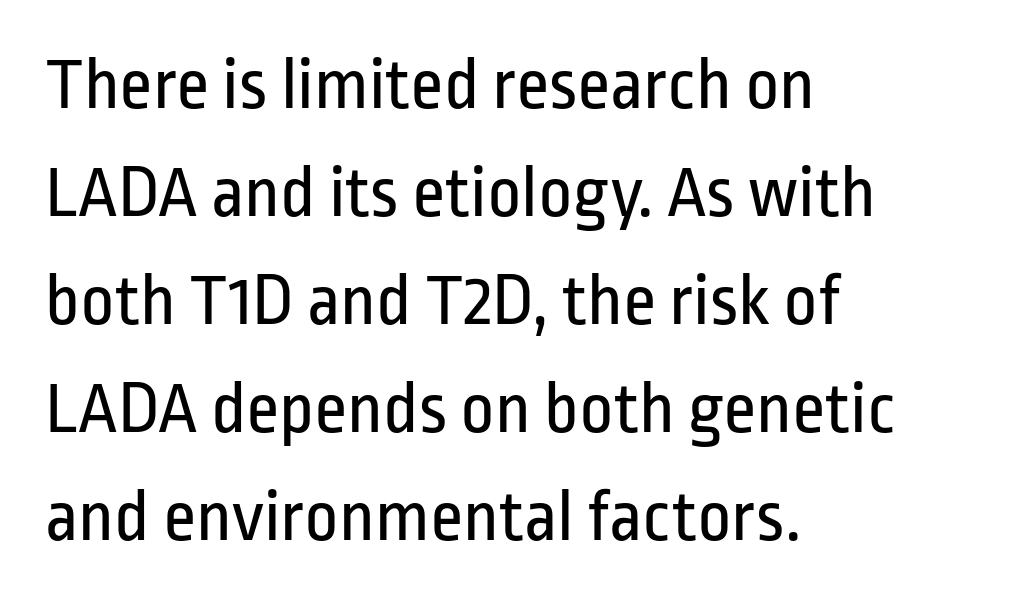
One glance says typical: line gaps are just what's usual. Spacing verdict: proportional, widths tailored to each character. These glyphs show unthickened strokes, regular width or finer. Clear beneath every line of the passage. In terms of posture, this sample is upright.
